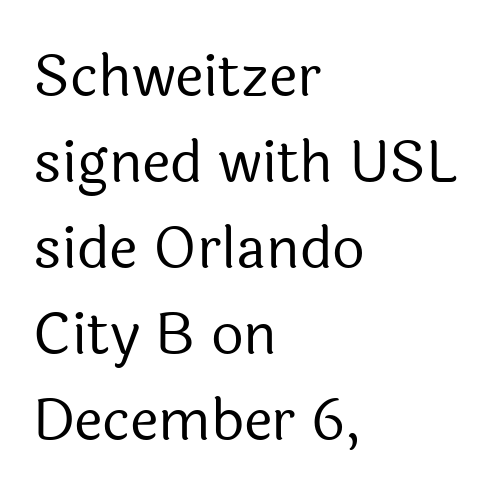
Q: Is the text bold? A: No.
Q: Is the text italic (slanted)? A: No, it is upright.
Q: Is the typeface a serif or a sans-serif typeface? A: Sans-serif.
Q: Is the text underlined? A: No.
Q: How is the paragraph aligned? A: Left-aligned.
Q: Is the spacing between letters normal or unusually wide? A: Normal.
Q: Is the spacing between lines tight, normal or loose? A: Normal.
Q: Width (condensed, normal, or wide)? A: Normal.
Q: x-height? A: Medium.
Q: Monospaced? A: No.
